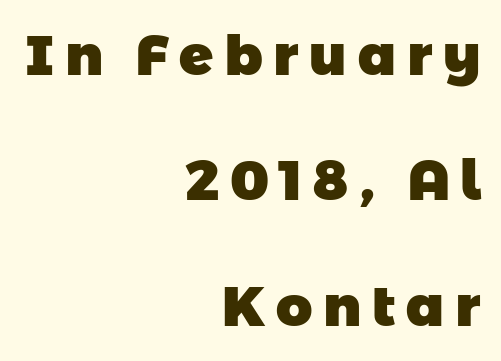
{"serif": "no", "bold": "yes", "weight": "heavy", "width": "normal", "stroke_contrast": "low", "x_height": "medium", "monospaced": "no", "underline": "no", "align": "right", "line_spacing": "loose", "line_spacing_ratio": 2.24, "glyph_px": 56}
